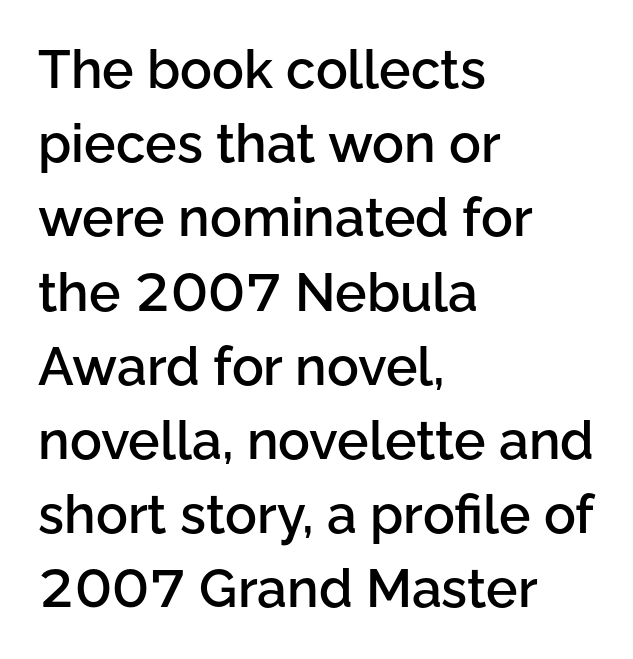
Q: Is the text bold? A: Semi-bold.
Q: Is the text italic (slanted)? A: No, it is upright.
Q: Is the typeface a serif or a sans-serif typeface? A: Sans-serif.
Q: Is the text underlined? A: No.
Q: How is the paragraph aligned? A: Left-aligned.
Q: Is the spacing between letters normal or unusually wide? A: Normal.
Q: Is the spacing between lines tight, normal or loose? A: Normal.
Q: Width (condensed, normal, or wide)? A: Normal.
Q: Stroke contrast? A: Low.
Q: x-height? A: Medium.
Q: Monospaced? A: No.
